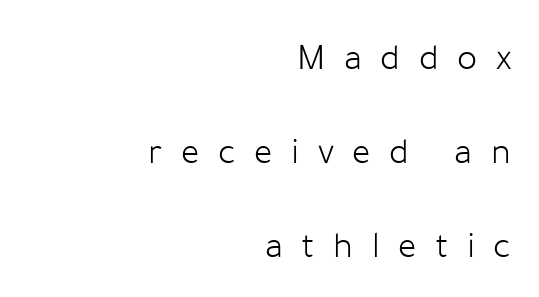
The image shows 38 px light sans-serif type, upright; set right-aligned, loose line spacing (2.47x), unusually wide letter spacing (+0.49 em), not underlined; low stroke contrast and a medium x-height.
